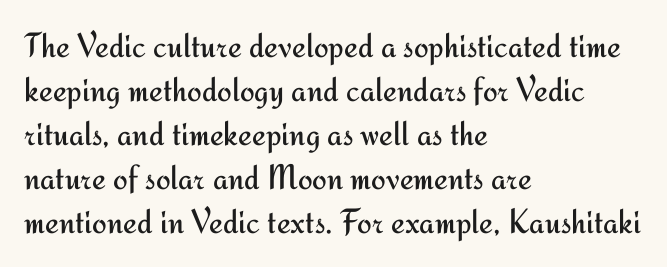
The image shows 35 px regular-weight sans-serif type, upright; set left-aligned, normal line spacing (1.26x), normal letter spacing, not underlined; medium stroke contrast and a small x-height.
